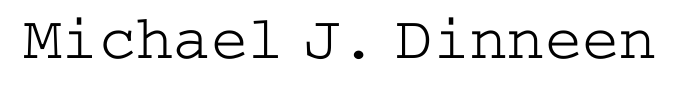
The weight tops out at a normal text grade. The specimen omits any rule beneath the text block's lines. Designer's note — italics off, roman on. The face used here is seriffed, in the tradition of book romans. The rendering keeps characters at their native spacing.
